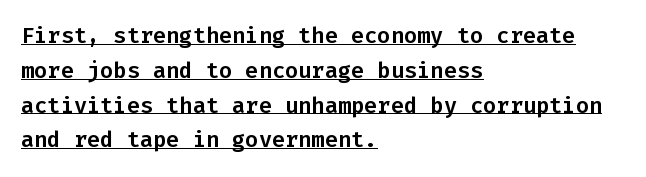
{"italic": "no", "underline": "yes", "align": "left", "line_spacing": "normal", "line_spacing_ratio": 1.58, "letter_spacing": "normal", "letter_spacing_em": 0.0, "glyph_px": 22}
